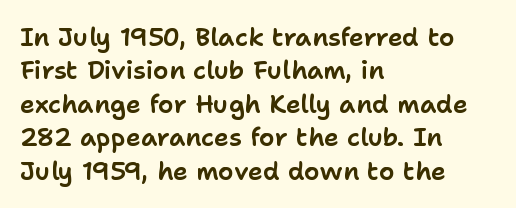
{"italic": "no", "underline": "no", "align": "left", "line_spacing": "normal", "line_spacing_ratio": 1.34, "letter_spacing": "normal", "letter_spacing_em": 0.0, "glyph_px": 25}
